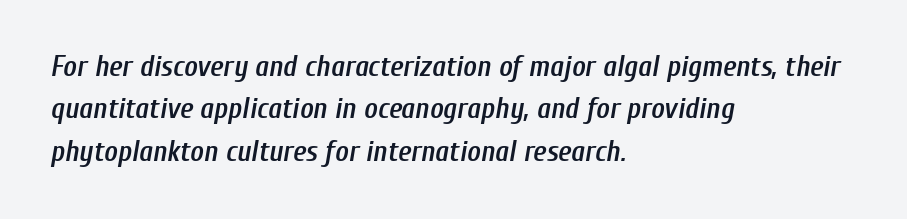
The rendering uses natural spacing where letterforms have individual widths. One glance says typical: line gaps are just what's usual. All the whitespace from short lines collects on the right. This sample uses plain, unmodified letter spacing. There's an unmistakable incline to the writing here.
